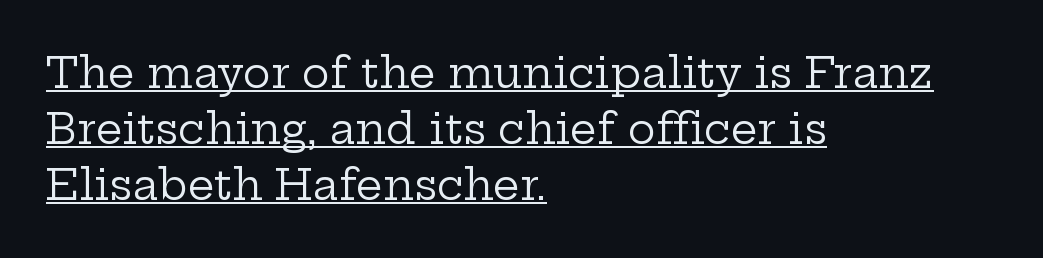
The lettering is marked with a stroke running underneath it. Layout note: lines flush left. A typesetter would mark this as roman, not italic. Note the varied advance widths — an 'i' is clearly narrower than an 'm'.
